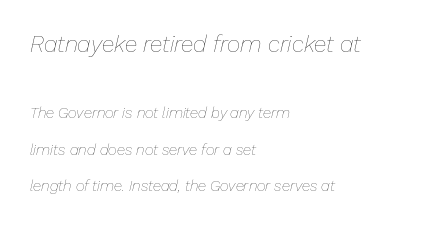
The image shows 23 px text type, italic (leaning right); set left-aligned, loose line spacing (2.43x), normal letter spacing, not underlined; the first (top) block is 1.53x larger.
